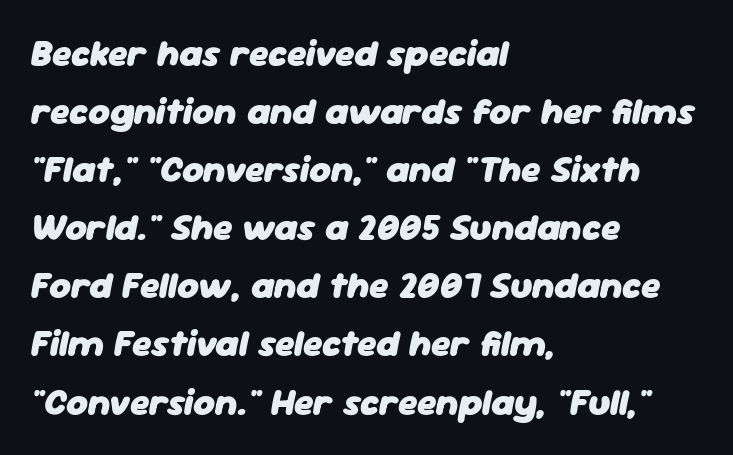
The image shows 37 px heavy type, italic (leaning right); set left-aligned, normal line spacing (1.57x), normal letter spacing, not underlined; low stroke contrast and a medium x-height.
